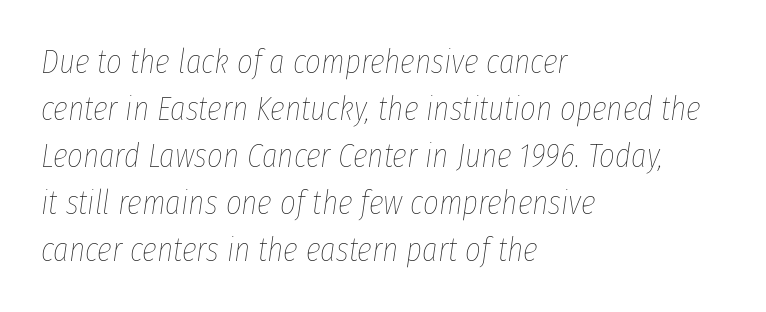
The image shows 34 px thin, condensed type, italic (leaning right); set left-aligned, normal line spacing (1.38x), normal letter spacing, not underlined; low stroke contrast and a medium x-height.
